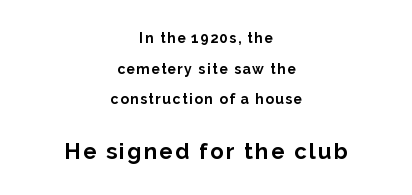
{"italic": "no", "bold": "yes", "underline": "no", "align": "center", "line_spacing": "loose", "line_spacing_ratio": 2.18, "larger_block": "second", "size_ratio": 1.57, "glyph_px": 22}
